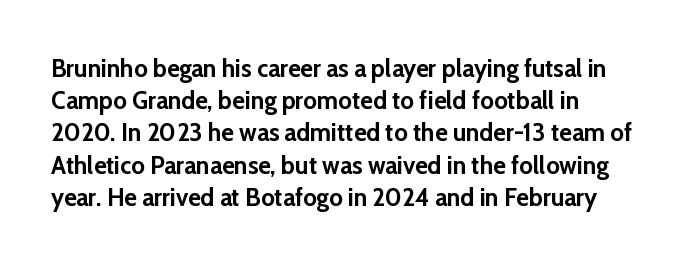
The image shows 26 px bold type, upright; set line spacing 1.24x, normal letter spacing, not underlined.
